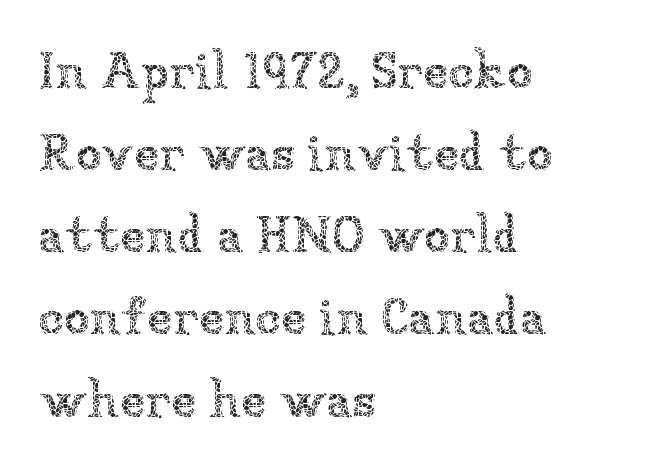
The image shows 52 px thin type, upright; set left-aligned, normal line spacing (1.58x), normal letter spacing, not underlined; low stroke contrast and a medium x-height.
